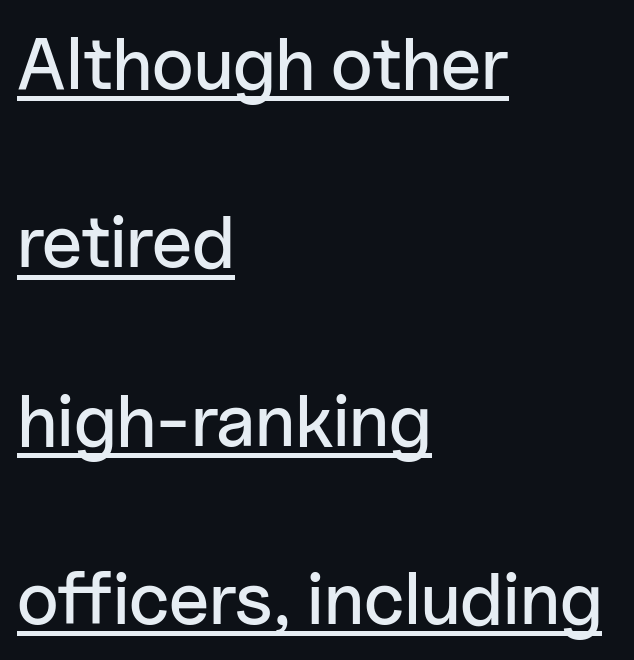
{"serif": "no", "italic": "no", "width": "normal", "stroke_contrast": "low", "x_height": "medium", "monospaced": "no", "underline": "yes", "align": "left", "line_spacing": "loose", "line_spacing_ratio": 2.41, "letter_spacing": "normal", "letter_spacing_em": 0.0, "glyph_px": 74}
